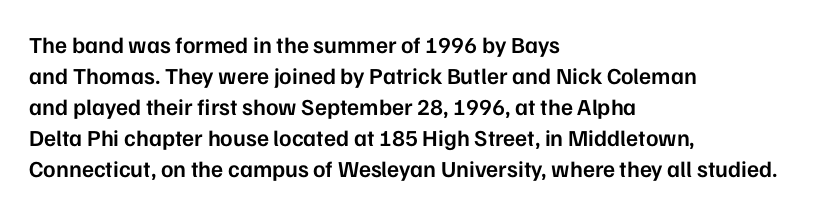
Q: Is the text bold? A: Semi-bold.
Q: Is the text italic (slanted)? A: No, it is upright.
Q: Is the text underlined? A: No.
Q: How is the paragraph aligned? A: Left-aligned.
Q: Is the spacing between letters normal or unusually wide? A: Normal.
Q: Is the spacing between lines tight, normal or loose? A: Normal.
